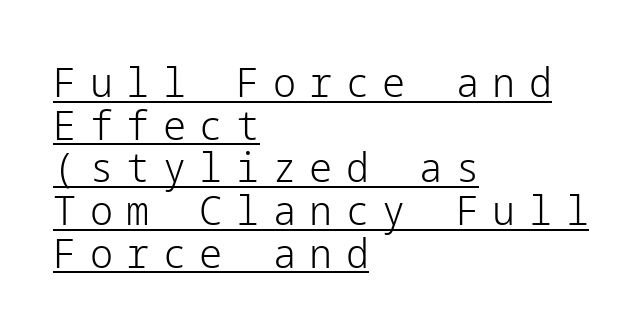
This is the regular roman posture of the typeface. Glance below the letters and you will spot a drawn line. You could barely slide anything between these rows. What stands out about the letter spacing? Its width — letters are far apart. Observe the absence of serifs on each vertical stroke in this sample. Horizontally, the lines are justified to the leading edge only.
